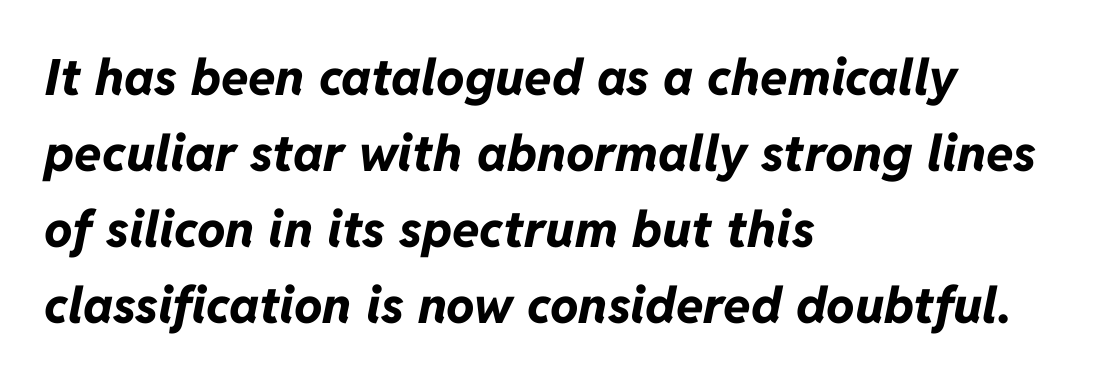
Q: Is the text bold? A: Yes.
Q: Is the text italic (slanted)? A: Yes, it leans right by about 11 degrees.
Q: Is the text underlined? A: No.
Q: How is the paragraph aligned? A: Left-aligned.
Q: Is the spacing between letters normal or unusually wide? A: Normal.
Q: Is the spacing between lines tight, normal or loose? A: Normal.
Q: Width (condensed, normal, or wide)? A: Normal.
Q: Stroke contrast? A: Low.
Q: x-height? A: Medium.
Q: Monospaced? A: No.
